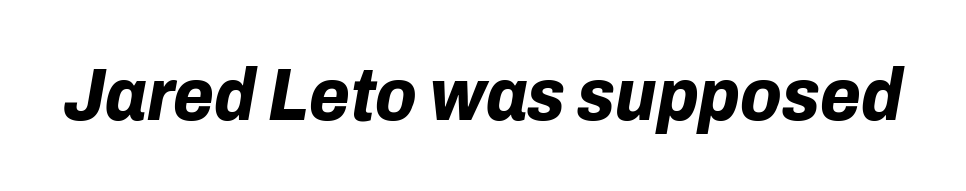
The image shows 74 px bold type, italic (leaning right); set normal letter spacing, not underlined; low stroke contrast and a medium x-height.
